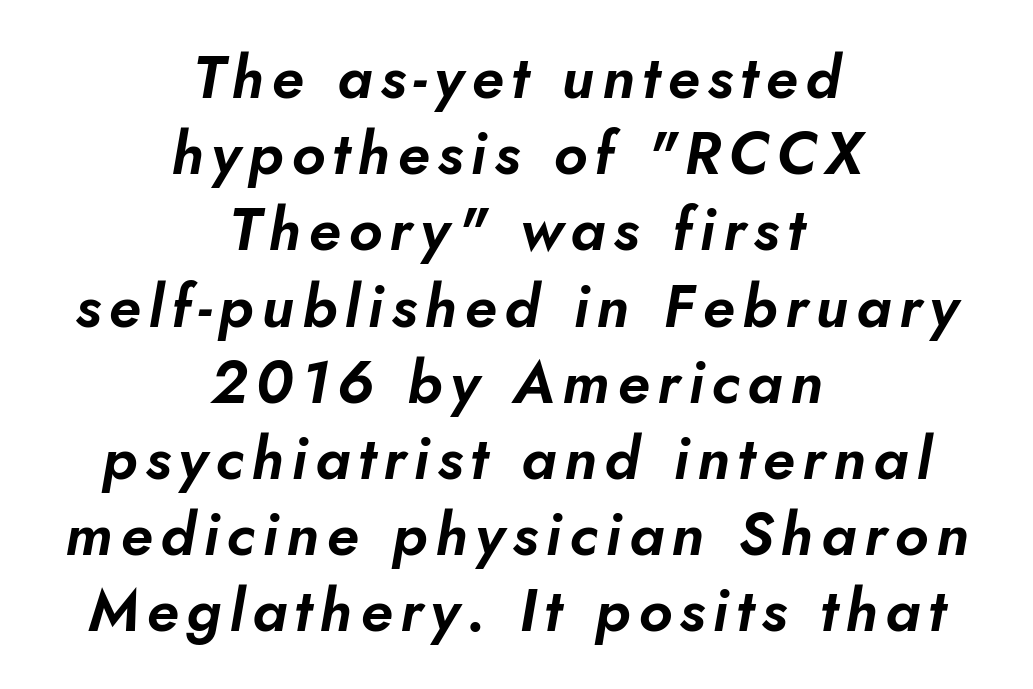
The image shows 60 px text type, italic (leaning right); set centered, normal line spacing (1.27x), not underlined; low stroke contrast and a small x-height.
